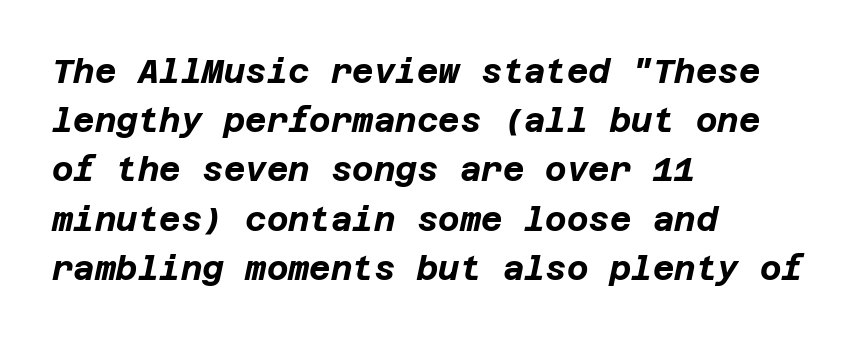
{"italic": "yes", "lean": "right", "slant_degrees": 12, "bold": "yes", "weight": "bold", "width": "normal", "stroke_contrast": "low", "x_height": "large", "underline": "no", "align": "left", "line_spacing": "normal", "line_spacing_ratio": 1.49, "letter_spacing": "normal", "letter_spacing_em": 0.0, "glyph_px": 33}
